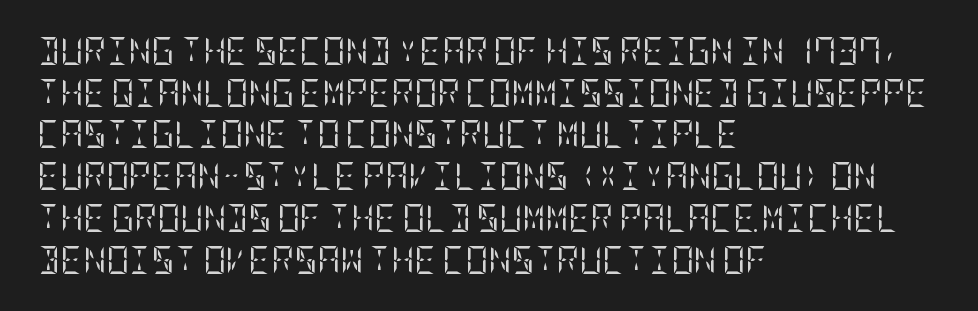
The image shows 28 px regular-weight, condensed serif type, upright; set left-aligned, normal line spacing (1.49x), normal letter spacing, not underlined; low stroke contrast and a large x-height.
